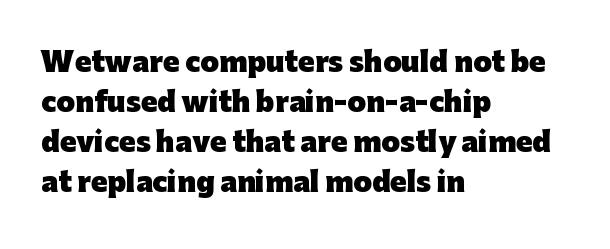
A student would call this left alignment; a typographer would say flush left, rag right. Lines of text with bare space underneath. Does the weight exceed regular? Yes, all the way to bold. Posture: vertical. The rows are spaced the way most documents space them. In terms of letterspacing, this is plain default setting.
